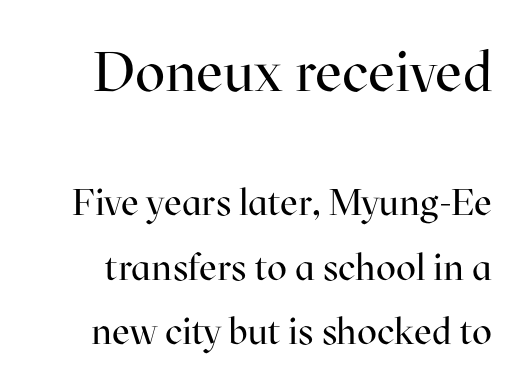
{"serif": "yes", "italic": "no", "bold": "no", "weight": "regular", "width": "normal", "stroke_contrast": "high", "x_height": "medium", "monospaced": "no", "underline": "no", "line_spacing_ratio": 1.74, "letter_spacing": "normal", "letter_spacing_em": 0.0, "larger_block": "first", "size_ratio": 1.51, "glyph_px": 56}
